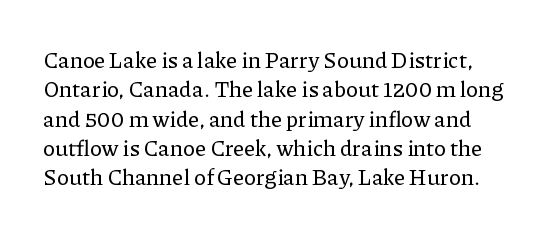
The letters stand straight up with perfectly vertical stems. The designer left line spacing at the default. Letter spacing: default. Words float on clear page, feet unadorned.
